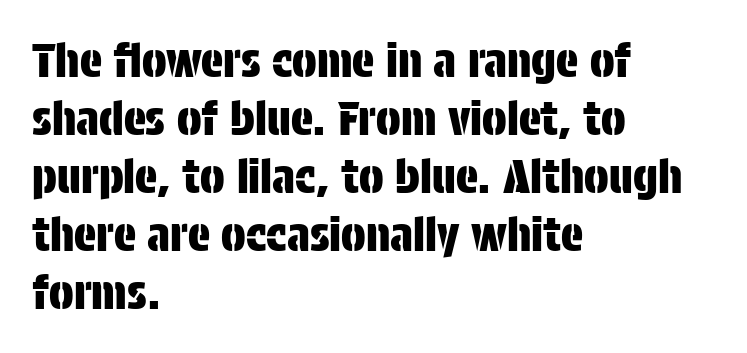
The image shows 46 px condensed sans-serif type, upright; set left-aligned, normal line spacing (1.26x), normal letter spacing, not underlined; low stroke contrast and a large x-height.
